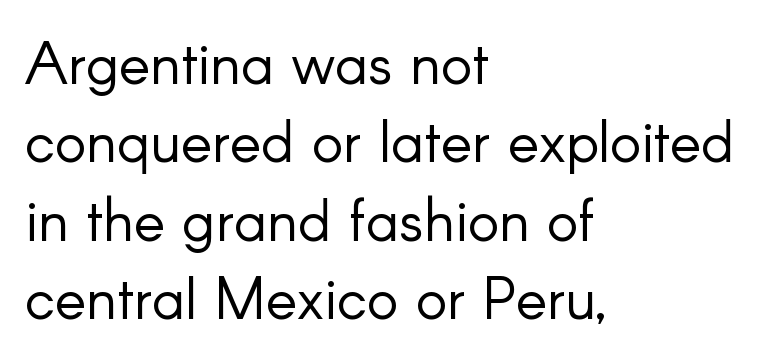
Q: Is the text bold? A: No.
Q: Is the text italic (slanted)? A: No, it is upright.
Q: Is the typeface a serif or a sans-serif typeface? A: Sans-serif.
Q: Is the text underlined? A: No.
Q: How is the paragraph aligned? A: Left-aligned.
Q: Is the spacing between letters normal or unusually wide? A: Normal.
Q: Is the spacing between lines tight, normal or loose? A: Normal.
Q: Width (condensed, normal, or wide)? A: Normal.
Q: Stroke contrast? A: Low.
Q: x-height? A: Small.
Q: Monospaced? A: No.
